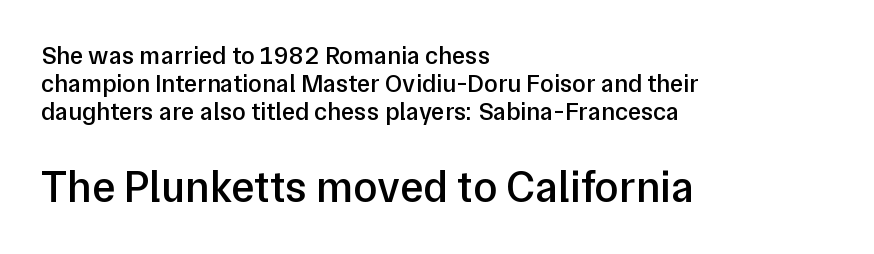
The image shows 44 px semibold sans-serif type, upright; set left-aligned, tight line spacing (1.13x), normal letter spacing, not underlined; the second (bottom) block is 1.76x larger; low stroke contrast and a medium x-height.
